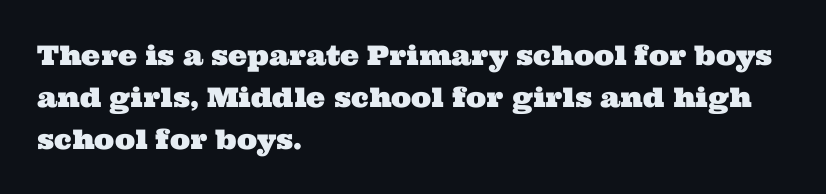
The image shows 27 px text type; set left-aligned, normal line spacing (1.55x), normal letter spacing, not underlined.
